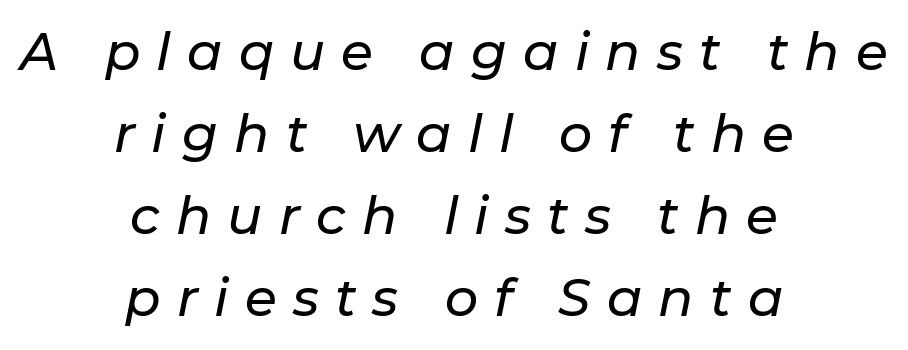
A typesetter would mark this as italic. The passage shown is not underscored anywhere. Note the varied advance widths — an 'i' is clearly narrower than an 'm'. Visually the block forms a symmetrical silhouette, jagged on both flanks. The block of text has a typical density, with ordinary space between rows.
